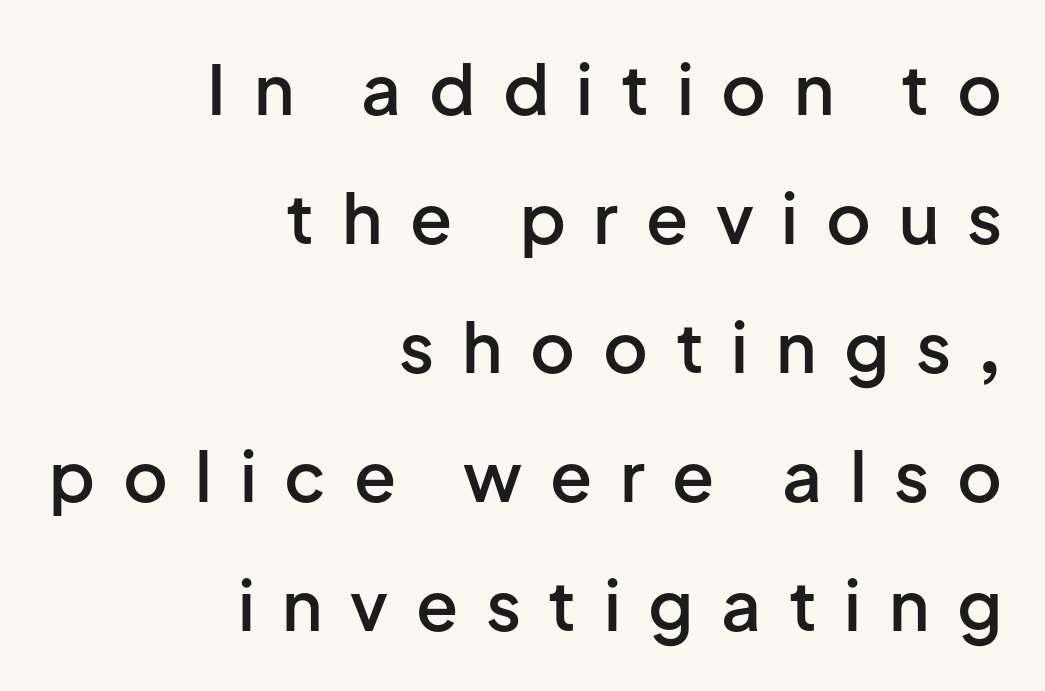
The specimen omits any rule beneath the text block's lines. In terms of letterspacing, this is a distinctly airy, spread setting. Here the designer chose a conventional face with non-uniform glyph widths. Line ends are locked; line starts wander. Nothing sits at the stroke ends, so this counts as sans-serif. Its strokes are somewhat broadened, the hallmark of semibold type.
